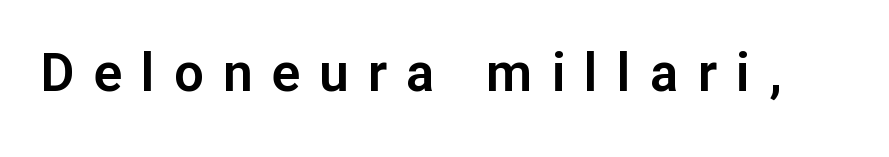
The image shows 53 px sans-serif type, upright; set unusually wide letter spacing (+0.36 em), not underlined; low stroke contrast and a medium x-height.
